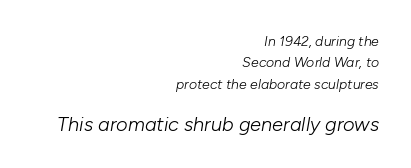
The image shows 20 px text type, italic (leaning right); set right-aligned, normal line spacing (1.52x), normal letter spacing, not underlined; the second (bottom) block is 1.43x larger.
